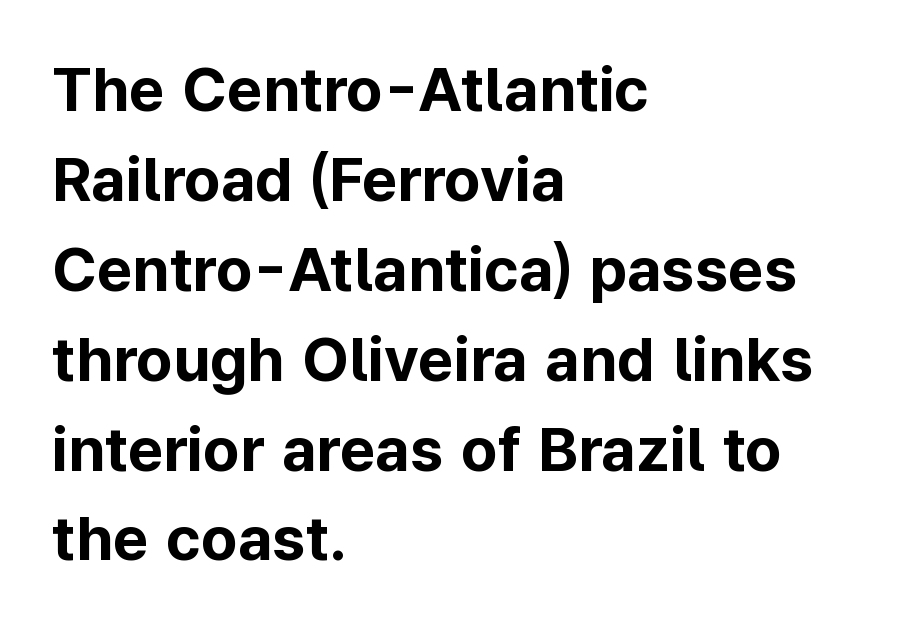
Every row of glyphs begins at an identical x-position on the left. The typeface chosen for these lines omits serifs. The passage shown stacks its lines at a standard gap. Weight check: bold — yes, fully. The axis of the letterforms is exactly vertical. The passage shown is typed in a proportional face where columns would drift.
